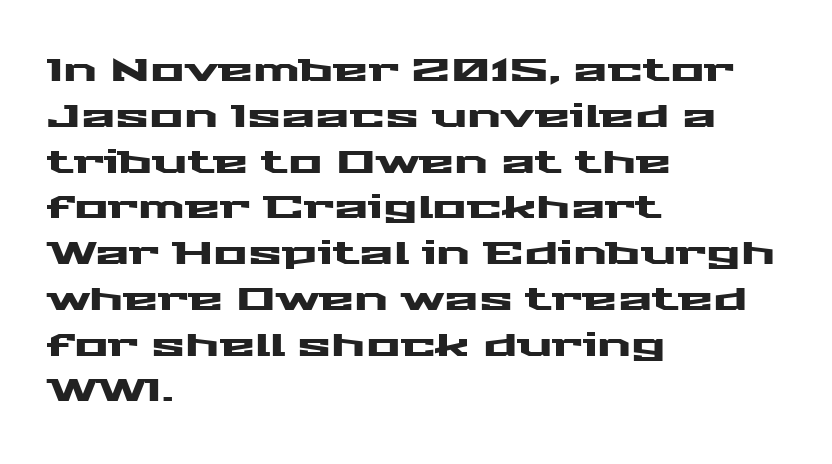
Q: Is the text italic (slanted)? A: No, it is upright.
Q: Is the typeface a serif or a sans-serif typeface? A: Sans-serif.
Q: Is the text underlined? A: No.
Q: How is the paragraph aligned? A: Left-aligned.
Q: Is the spacing between letters normal or unusually wide? A: Normal.
Q: Is the spacing between lines tight, normal or loose? A: Normal.
Q: Width (condensed, normal, or wide)? A: Wide.
Q: Stroke contrast? A: Medium.
Q: x-height? A: Medium.
Q: Monospaced? A: No.
